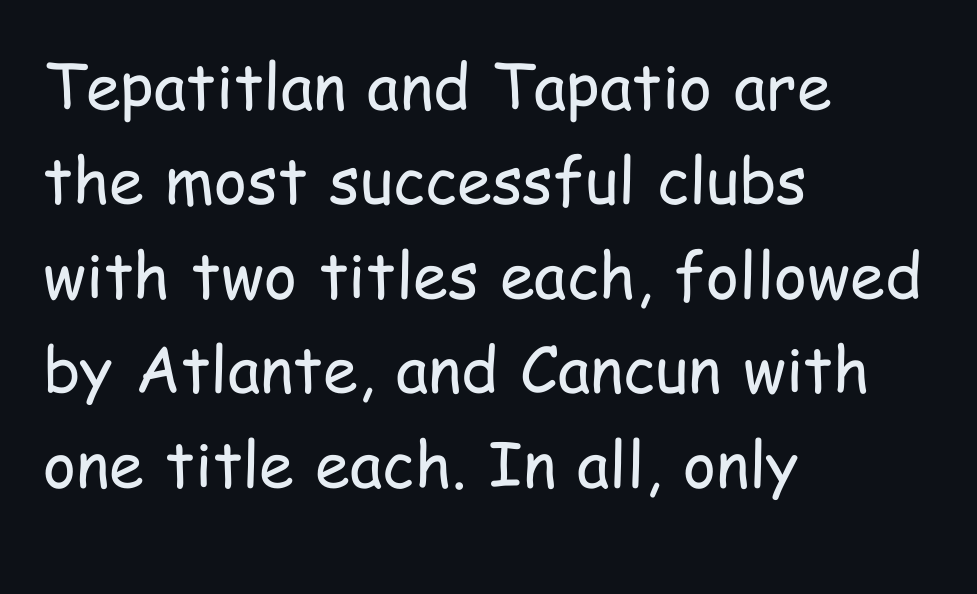
The image shows 63 px regular-weight, condensed sans-serif type, upright; set left-aligned, normal line spacing (1.5x), normal letter spacing, not underlined; low stroke contrast and a medium x-height.
